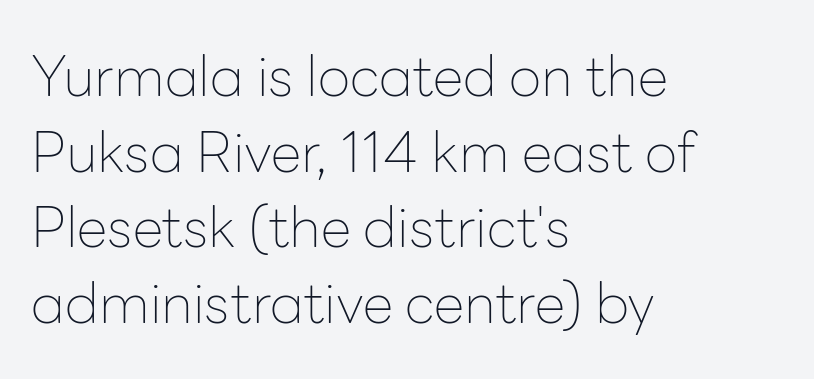
The image shows 56 px thin sans-serif type, upright; set left-aligned, normal line spacing (1.35x), normal letter spacing, not underlined; low stroke contrast and a medium x-height.
